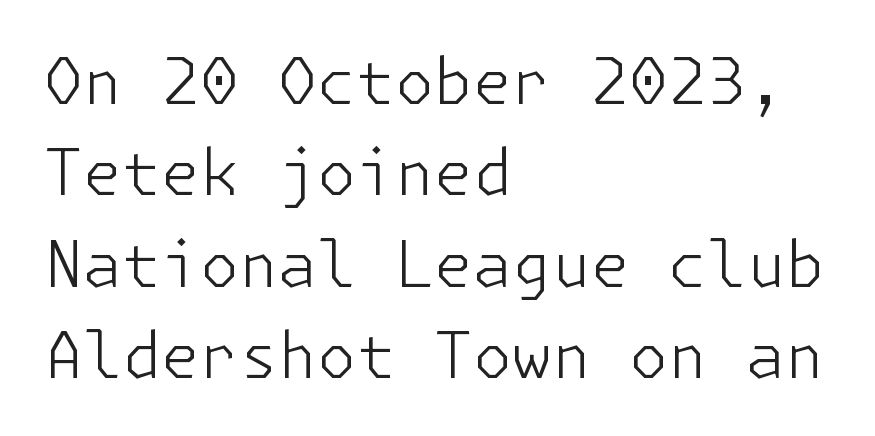
The image shows 63 px light sans-serif type, upright; set left-aligned, normal line spacing (1.45x), normal letter spacing, not underlined; low stroke contrast and a medium x-height.
